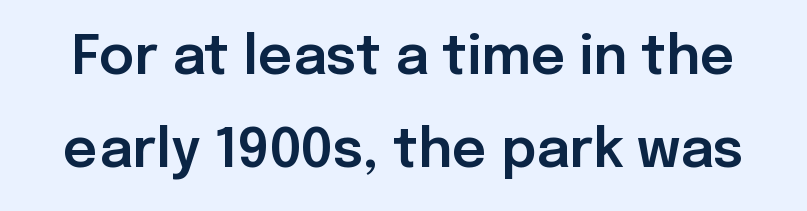
{"serif": "no", "italic": "no", "width": "normal", "stroke_contrast": "low", "x_height": "medium", "monospaced": "no", "underline": "no", "line_spacing_ratio": 1.72, "letter_spacing": "normal", "letter_spacing_em": 0.0, "glyph_px": 54}
